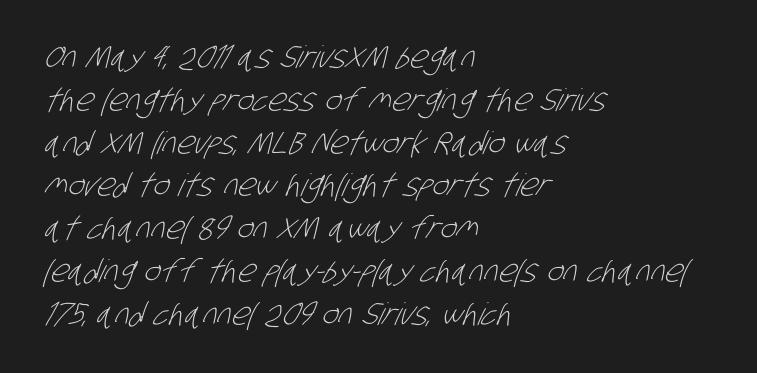
{"serif": "no", "bold": "no", "weight": "light", "width": "condensed", "stroke_contrast": "low", "x_height": "large", "monospaced": "no", "underline": "no", "align": "left", "line_spacing": "normal", "line_spacing_ratio": 1.38, "letter_spacing": "normal", "letter_spacing_em": 0.0, "glyph_px": 31}
